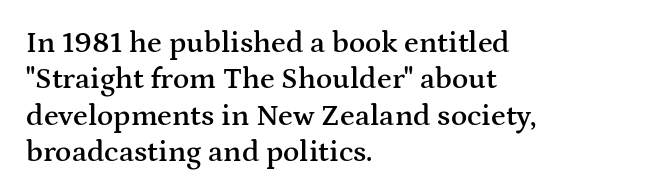
Q: Is the text bold? A: Semi-bold.
Q: Is the text italic (slanted)? A: No, it is upright.
Q: Is the typeface a serif or a sans-serif typeface? A: Serif.
Q: Is the text underlined? A: No.
Q: How is the paragraph aligned? A: Left-aligned.
Q: Is the spacing between letters normal or unusually wide? A: Normal.
Q: Width (condensed, normal, or wide)? A: Wide.
Q: Stroke contrast? A: Medium.
Q: x-height? A: Medium.
Q: Monospaced? A: No.
